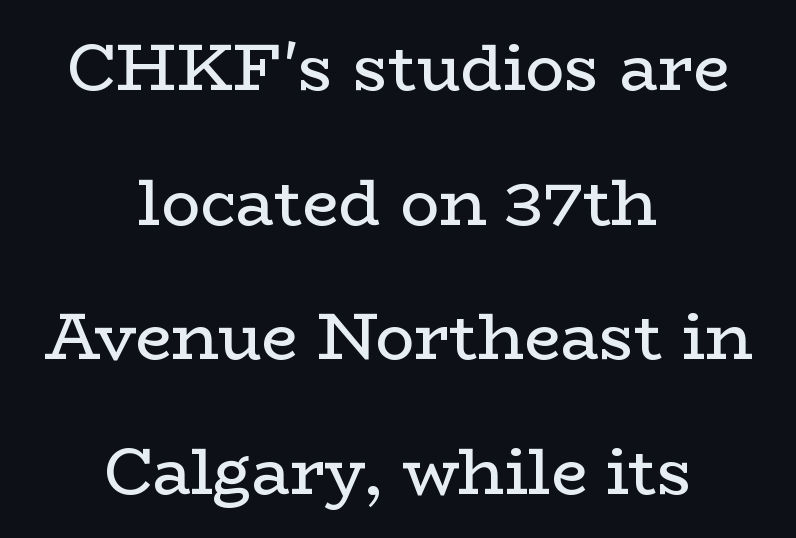
Q: Is the text bold? A: No.
Q: Is the text italic (slanted)? A: No, it is upright.
Q: Is the typeface a serif or a sans-serif typeface? A: Serif.
Q: Is the text underlined? A: No.
Q: How is the paragraph aligned? A: Centered.
Q: Is the spacing between letters normal or unusually wide? A: Normal.
Q: Is the spacing between lines tight, normal or loose? A: Loose.
Q: Width (condensed, normal, or wide)? A: Wide.
Q: Stroke contrast? A: Low.
Q: x-height? A: Medium.
Q: Monospaced? A: No.
